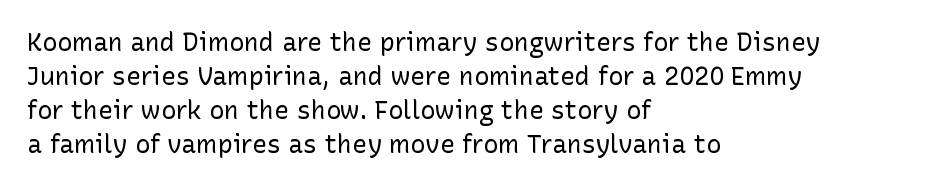
Q: Is the text bold? A: No.
Q: Is the text italic (slanted)? A: No, it is upright.
Q: Is the text underlined? A: No.
Q: How is the paragraph aligned? A: Left-aligned.
Q: Is the spacing between letters normal or unusually wide? A: Normal.
Q: Is the spacing between lines tight, normal or loose? A: Normal.
